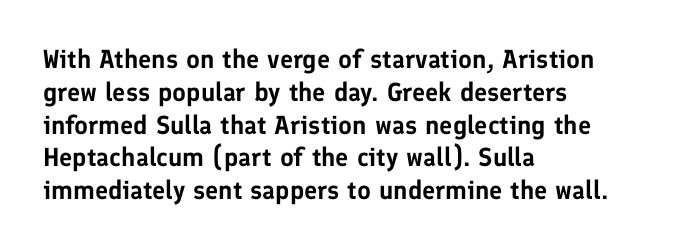
The image shows 26 px text type, upright; set left-aligned, normal line spacing (1.26x), normal letter spacing, not underlined.
